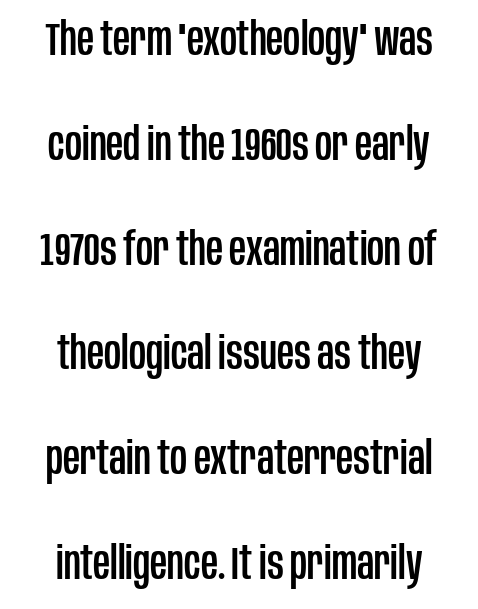
{"serif": "no", "italic": "no", "width": "condensed", "stroke_contrast": "low", "x_height": "large", "monospaced": "no", "underline": "no", "align": "center", "line_spacing": "loose", "line_spacing_ratio": 2.23, "letter_spacing": "normal", "letter_spacing_em": 0.0, "glyph_px": 47}
